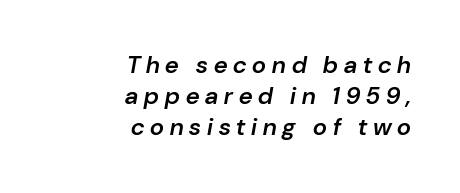
The image shows 24 px text type, italic (leaning right); set right-aligned, normal line spacing (1.3x), unusually wide letter spacing (+0.25 em), not underlined.
